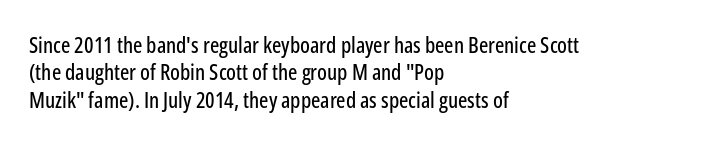
Q: Is the text italic (slanted)? A: No, it is upright.
Q: Is the text underlined? A: No.
Q: How is the paragraph aligned? A: Left-aligned.
Q: Is the spacing between letters normal or unusually wide? A: Normal.
Q: Is the spacing between lines tight, normal or loose? A: Normal.
